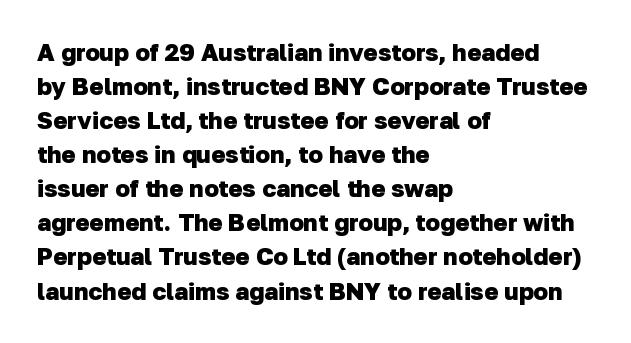
The image shows 24 px bold type; set left-aligned, normal line spacing (1.42x), normal letter spacing, not underlined.
